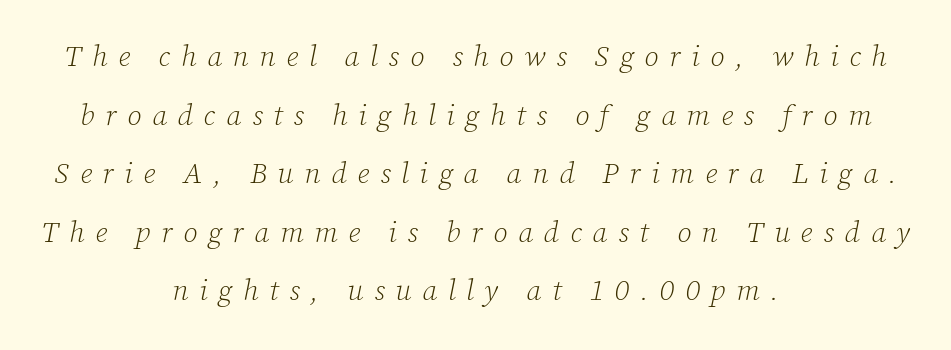
{"serif": "yes", "italic": "yes", "lean": "right", "slant_degrees": 12, "bold": "no", "weight": "light", "width": "normal", "stroke_contrast": "low", "x_height": "medium", "monospaced": "no", "underline": "no", "align": "center", "line_spacing": "loose", "line_spacing_ratio": 2.02, "letter_spacing": "wide", "letter_spacing_em": 0.37, "glyph_px": 29}
